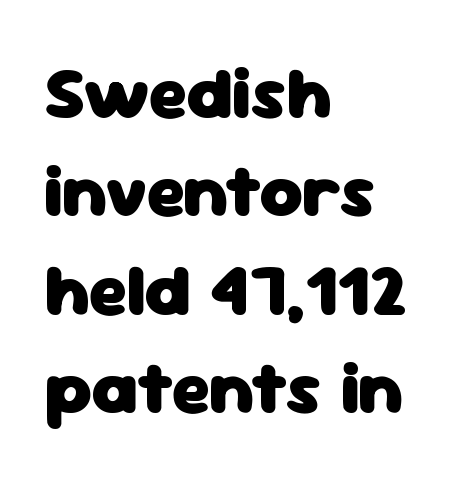
{"serif": "no", "italic": "no", "bold": "yes", "weight": "heavy", "width": "normal", "stroke_contrast": "low", "x_height": "medium", "monospaced": "no", "underline": "no", "align": "left", "line_spacing": "normal", "line_spacing_ratio": 1.33, "letter_spacing": "normal", "letter_spacing_em": 0.0, "glyph_px": 74}
